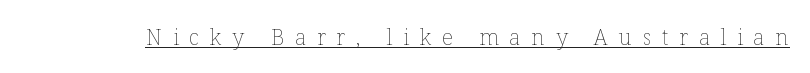
Vertical stems look standard width or narrower in stroke. This sample uses an upright cut, with every glyph sitting square on the baseline. The passage shown is underscored from start to finish. Each word looks stretched out because of the extra space between its letters.
